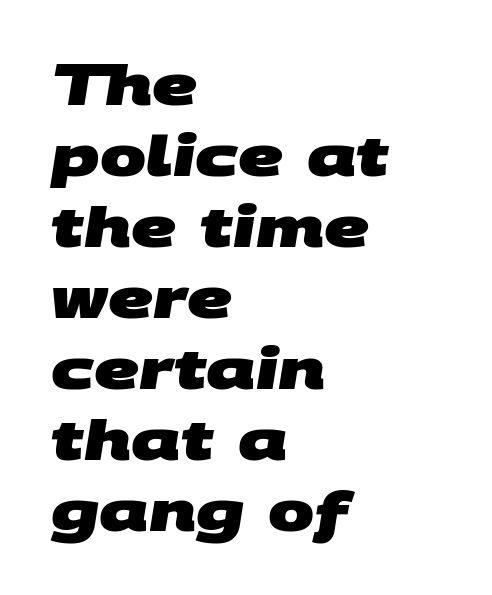
Q: Is the text bold? A: Yes.
Q: Is the typeface a serif or a sans-serif typeface? A: Sans-serif.
Q: Is the text underlined? A: No.
Q: How is the paragraph aligned? A: Left-aligned.
Q: Is the spacing between letters normal or unusually wide? A: Normal.
Q: Is the spacing between lines tight, normal or loose? A: Normal.
Q: Width (condensed, normal, or wide)? A: Wide.
Q: Stroke contrast? A: Medium.
Q: x-height? A: Large.
Q: Monospaced? A: No.
